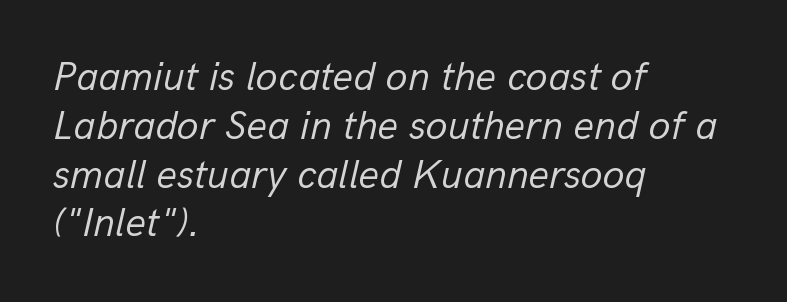
Q: Is the text bold? A: No.
Q: Is the text italic (slanted)? A: Yes, it leans right by about 13 degrees.
Q: Is the text underlined? A: No.
Q: How is the paragraph aligned? A: Left-aligned.
Q: Is the spacing between letters normal or unusually wide? A: Normal.
Q: Width (condensed, normal, or wide)? A: Normal.
Q: Stroke contrast? A: Low.
Q: x-height? A: Medium.
Q: Monospaced? A: No.
